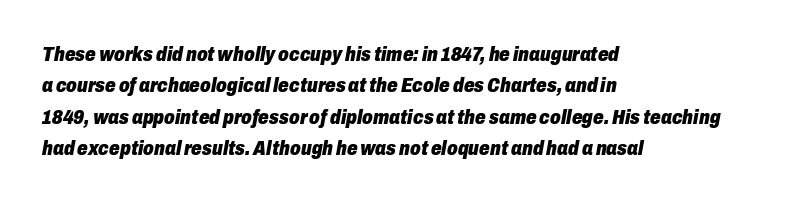
Q: Is the text bold? A: Yes.
Q: Is the text italic (slanted)? A: Yes, it leans right by about 10 degrees.
Q: Is the text underlined? A: No.
Q: How is the paragraph aligned? A: Left-aligned.
Q: Is the spacing between letters normal or unusually wide? A: Normal.
Q: Is the spacing between lines tight, normal or loose? A: Normal.
